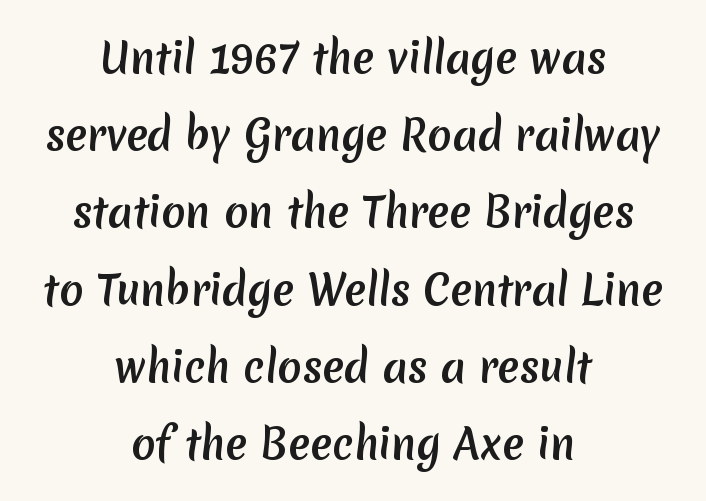
{"serif": "no", "bold": "yes", "weight": "semibold", "width": "normal", "stroke_contrast": "low", "x_height": "medium", "monospaced": "no", "underline": "no", "align": "center", "line_spacing": "loose", "line_spacing_ratio": 1.93, "letter_spacing": "normal", "letter_spacing_em": 0.0, "glyph_px": 40}
